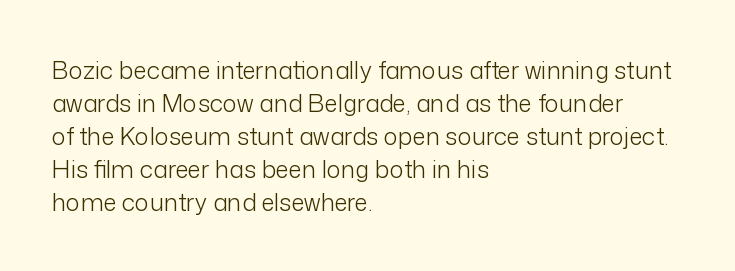
These lines stack with their left ends in a neat column. Letters rest on an invisible, unmarked baseline. The lines sit at an ordinary, default distance from one another. The type sits square on the baseline with zero lean. No letter is thick-stroked: the sample isn't bold. Default kerning and tracking; the words read as compact shapes.
